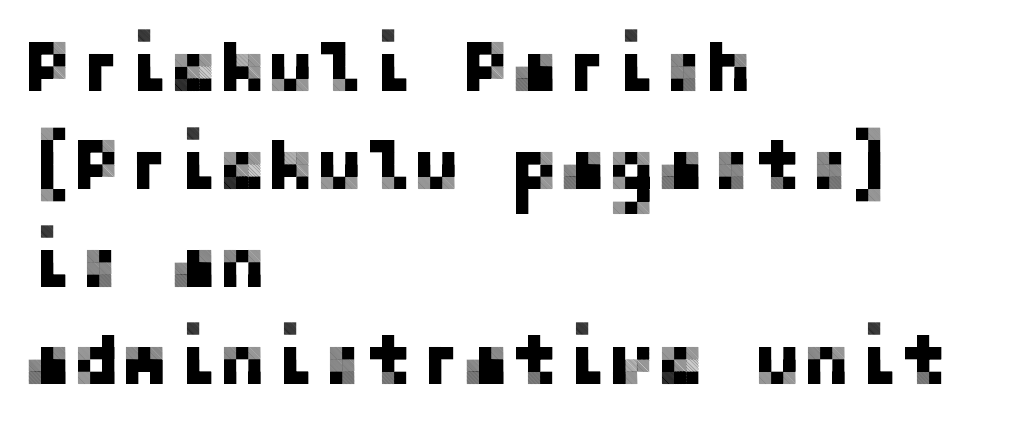
{"serif": "no", "italic": "no", "width": "normal", "stroke_contrast": "low", "x_height": "medium", "underline": "no", "align": "left", "line_spacing": "normal", "line_spacing_ratio": 1.34, "letter_spacing": "normal", "letter_spacing_em": 0.0, "glyph_px": 73}
